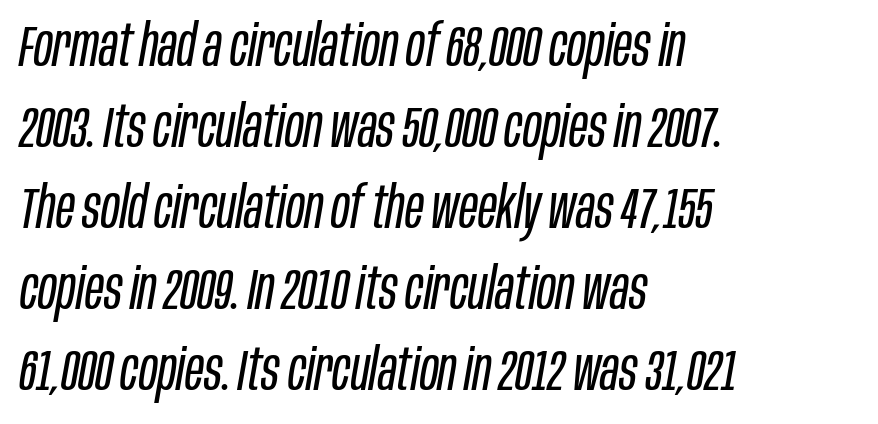
The image shows 57 px regular-weight, condensed type, italic (leaning right); set left-aligned, normal line spacing (1.42x), normal letter spacing, not underlined; low stroke contrast and a large x-height.
